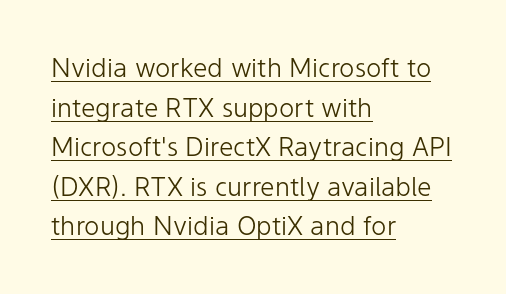
The image shows 26 px text type, upright; set left-aligned, normal line spacing (1.52x), normal letter spacing, underlined.
